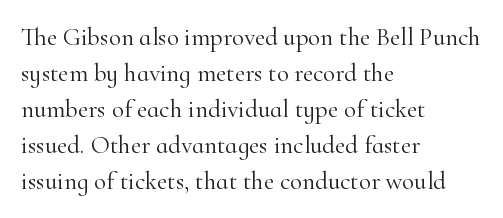
The rendering anchors every line to the left-hand side. Words appear dense and cohesive because spacing is normal. Does the leading feel generous? No, just average. A quiet, ordinary-to-light weight characterises the typeface.
